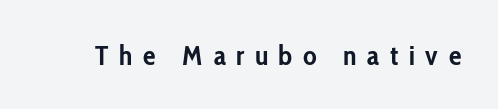
{"serif": "no", "italic": "no", "bold": "yes", "weight": "semibold", "width": "condensed", "stroke_contrast": "low", "x_height": "medium", "monospaced": "no", "underline": "no", "letter_spacing": "wide", "letter_spacing_em": 0.38, "glyph_px": 28}
